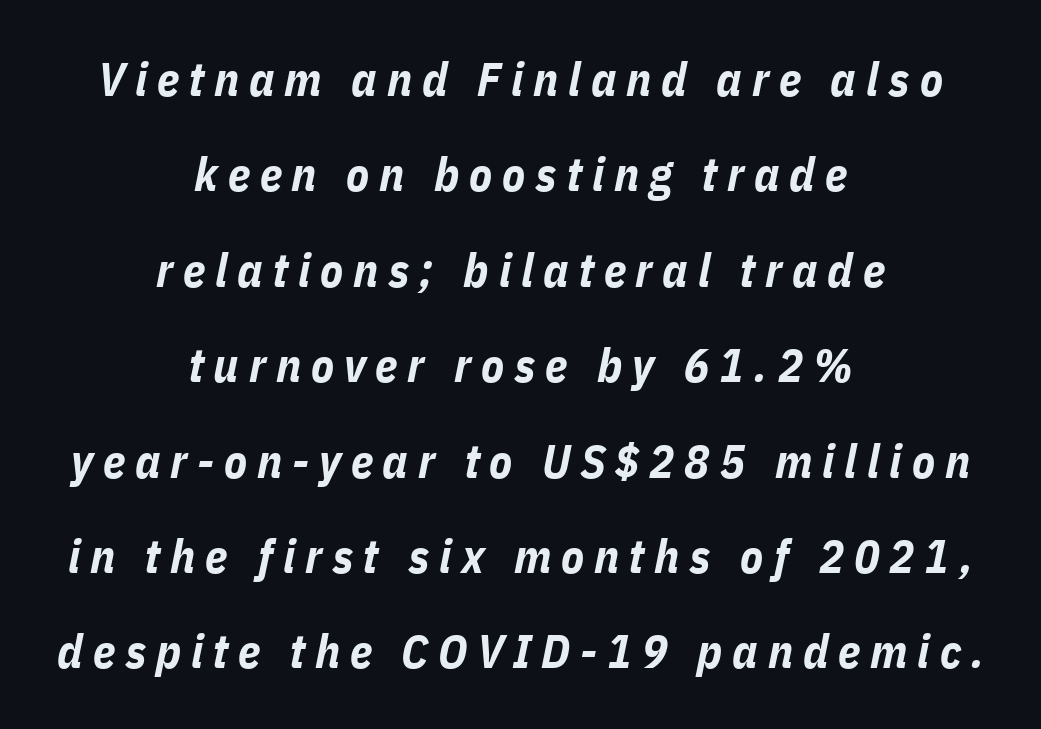
{"italic": "yes", "lean": "right", "slant_degrees": 11, "bold": "yes", "weight": "bold", "width": "condensed", "stroke_contrast": "low", "x_height": "medium", "monospaced": "no", "underline": "no", "align": "center", "line_spacing": "loose", "line_spacing_ratio": 2.03, "letter_spacing": "wide", "letter_spacing_em": 0.21, "glyph_px": 47}
